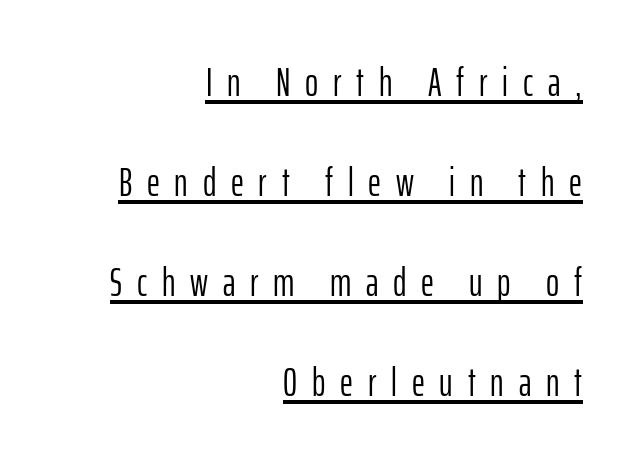
These lines stand farther apart than default settings would place them. In terms of letterform style, serifs are entirely absent. A rule runs beneath these lines of type. Proportional: the letters do not fall into vertical columns.
